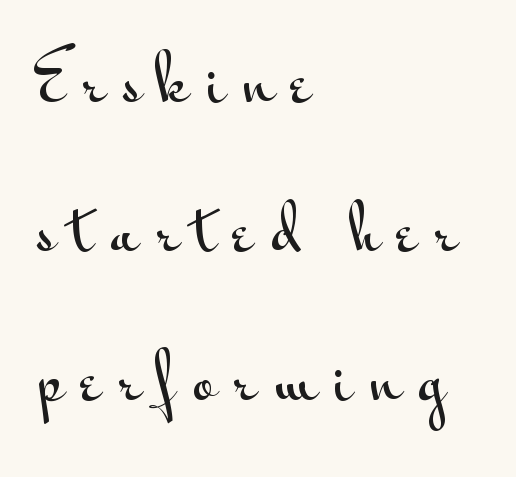
Q: Is the text italic (slanted)? A: Yes.
Q: Is the typeface a serif or a sans-serif typeface? A: Sans-serif.
Q: Is the text underlined? A: No.
Q: How is the paragraph aligned? A: Left-aligned.
Q: Is the spacing between letters normal or unusually wide? A: Unusually wide.
Q: Is the spacing between lines tight, normal or loose? A: Loose.
Q: Width (condensed, normal, or wide)? A: Wide.
Q: Stroke contrast? A: Medium.
Q: x-height? A: Small.
Q: Monospaced? A: No.
